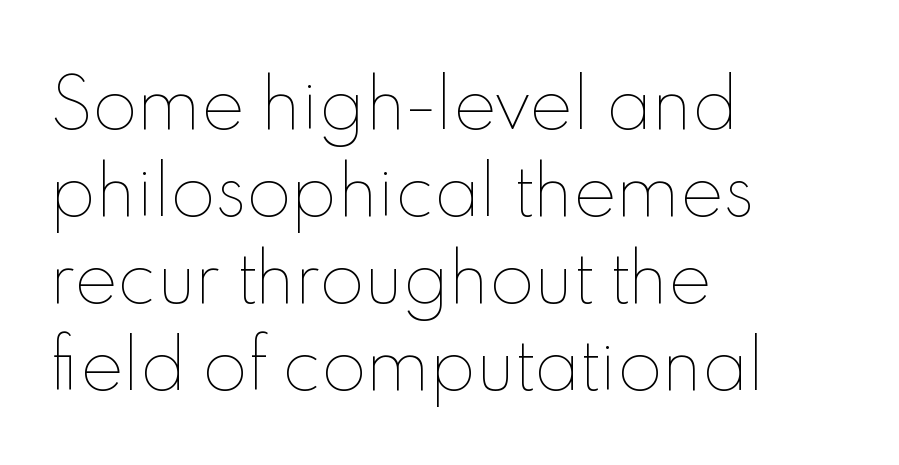
Q: Is the text bold? A: No.
Q: Is the text italic (slanted)? A: No, it is upright.
Q: Is the text underlined? A: No.
Q: How is the paragraph aligned? A: Left-aligned.
Q: Is the spacing between letters normal or unusually wide? A: Normal.
Q: Is the spacing between lines tight, normal or loose? A: Normal.
Q: Width (condensed, normal, or wide)? A: Normal.
Q: x-height? A: Small.
Q: Monospaced? A: No.
